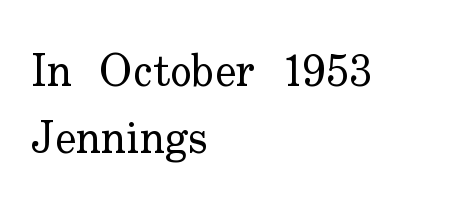
The image shows 45 px regular-weight serif type, upright; set left-aligned, normal line spacing (1.5x), normal letter spacing, not underlined; low stroke contrast and a small x-height.
